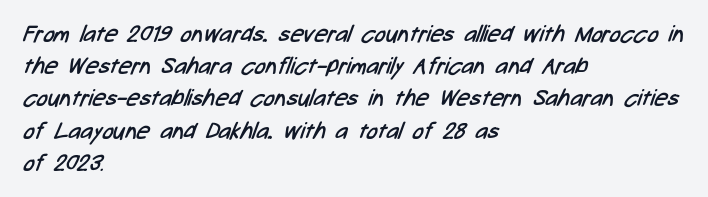
{"bold": "no", "underline": "no", "align": "left", "line_spacing": "normal", "line_spacing_ratio": 1.4, "letter_spacing": "normal", "letter_spacing_em": 0.0, "glyph_px": 23}
